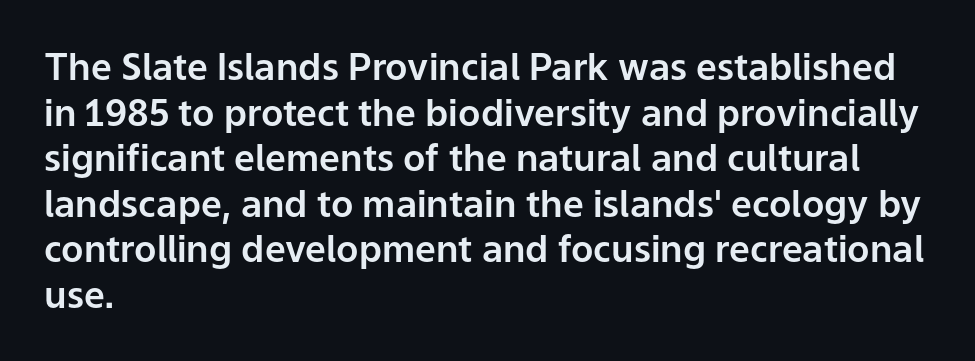
Q: Is the text italic (slanted)? A: No, it is upright.
Q: Is the typeface a serif or a sans-serif typeface? A: Sans-serif.
Q: Is the text underlined? A: No.
Q: How is the paragraph aligned? A: Left-aligned.
Q: Is the spacing between letters normal or unusually wide? A: Normal.
Q: Width (condensed, normal, or wide)? A: Normal.
Q: Stroke contrast? A: Low.
Q: x-height? A: Medium.
Q: Monospaced? A: No.
